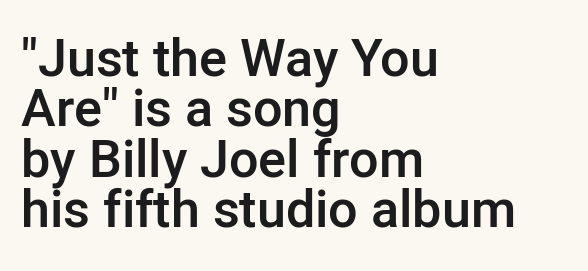
The image shows 52 px semibold sans-serif type, upright; set left-aligned, tight line spacing (0.97x), normal letter spacing, not underlined; low stroke contrast and a medium x-height.
